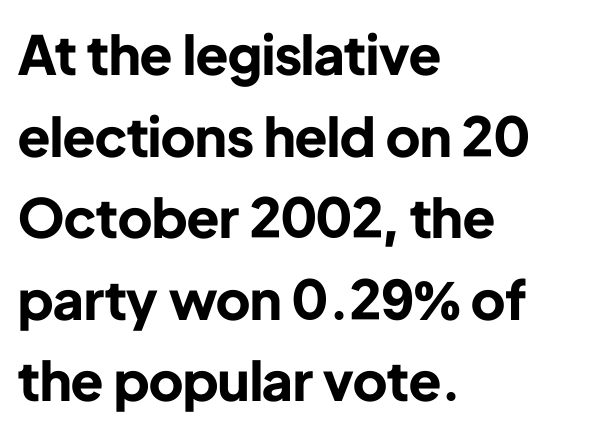
The image shows 54 px bold sans-serif type, upright; set left-aligned, normal line spacing (1.51x), normal letter spacing, not underlined; low stroke contrast and a medium x-height.
